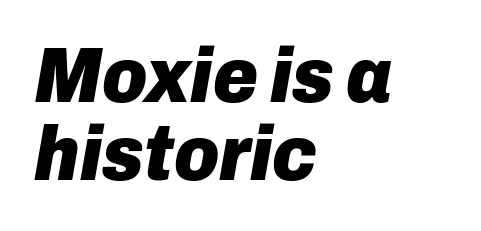
Q: Is the text bold? A: Yes.
Q: Is the text italic (slanted)? A: Yes, it leans right by about 10 degrees.
Q: Is the text underlined? A: No.
Q: How is the paragraph aligned? A: Left-aligned.
Q: Is the spacing between letters normal or unusually wide? A: Normal.
Q: Is the spacing between lines tight, normal or loose? A: Tight.
Q: Width (condensed, normal, or wide)? A: Normal.
Q: Stroke contrast? A: Low.
Q: x-height? A: Medium.
Q: Monospaced? A: No.
